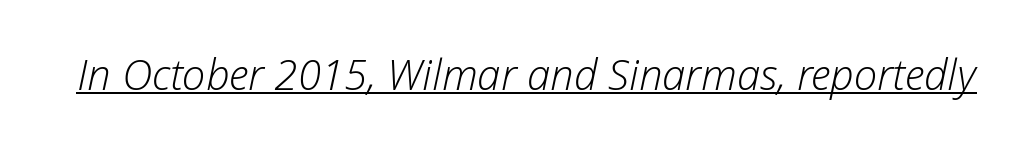
{"italic": "yes", "lean": "right", "slant_degrees": 12, "bold": "no", "weight": "light", "width": "normal", "stroke_contrast": "low", "x_height": "medium", "monospaced": "no", "underline": "yes", "letter_spacing": "normal", "letter_spacing_em": 0.0, "glyph_px": 42}
